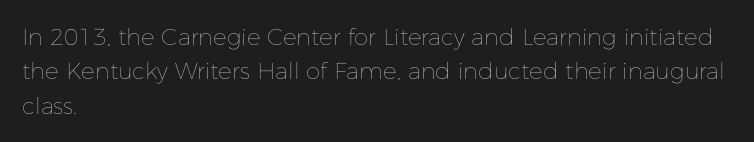
Observe the ordinary spacing: letters are neighbours, not strangers. Only glyphs here, with clear space below each row. Honestly, the row spacing looks completely unremarkable. No letter is thick-stroked: the sample isn't bold.
